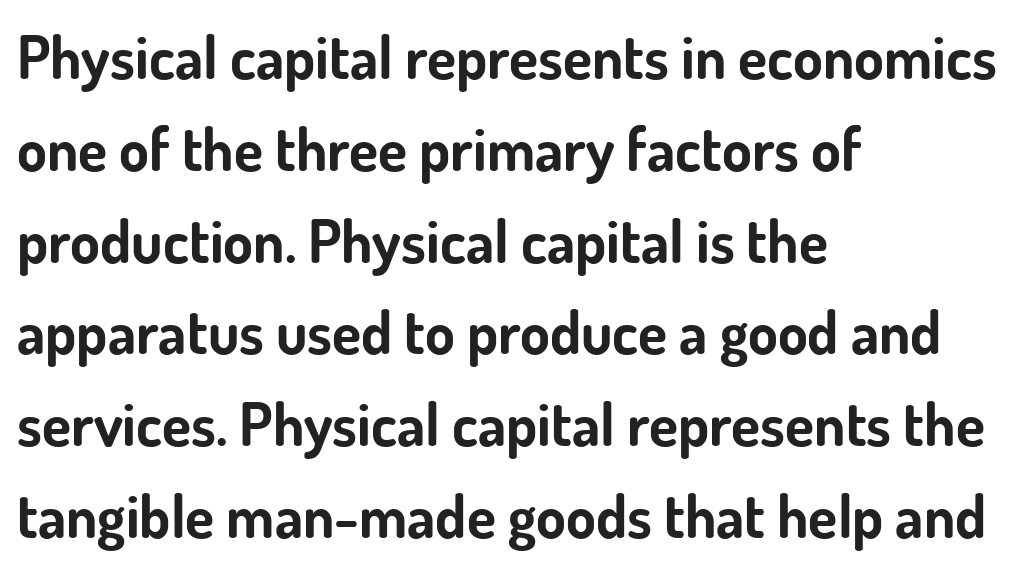
Q: Is the text bold? A: Yes.
Q: Is the text italic (slanted)? A: No, it is upright.
Q: Is the typeface a serif or a sans-serif typeface? A: Sans-serif.
Q: Is the text underlined? A: No.
Q: How is the paragraph aligned? A: Left-aligned.
Q: Is the spacing between letters normal or unusually wide? A: Normal.
Q: Is the spacing between lines tight, normal or loose? A: Normal.
Q: Width (condensed, normal, or wide)? A: Normal.
Q: Stroke contrast? A: Low.
Q: x-height? A: Small.
Q: Monospaced? A: No.
